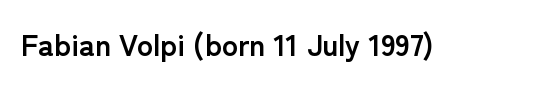
{"serif": "no", "italic": "no", "bold": "yes", "weight": "semibold", "width": "normal", "stroke_contrast": "low", "x_height": "medium", "monospaced": "no", "underline": "no", "letter_spacing": "normal", "letter_spacing_em": 0.0, "glyph_px": 30}
